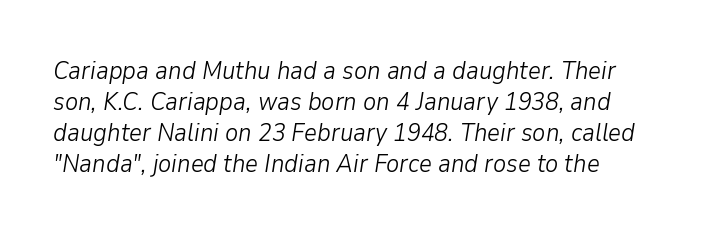
The space directly below the letters is spotless. Is the type slanted? Yes — the strokes lean at a clear angle. Typeset ragged right — the left edge is the straight one. No chunkiness to these letters — they're not bold. This rendering leaves character spacing at its baseline value.
